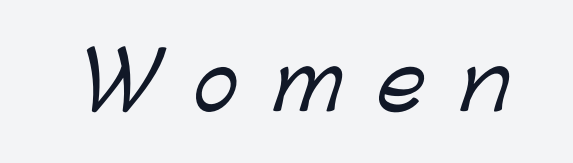
Q: Is the typeface a serif or a sans-serif typeface? A: Sans-serif.
Q: Is the text underlined? A: No.
Q: Is the spacing between letters normal or unusually wide? A: Unusually wide.
Q: Width (condensed, normal, or wide)? A: Normal.
Q: Stroke contrast? A: Low.
Q: x-height? A: Medium.
Q: Monospaced? A: No.
